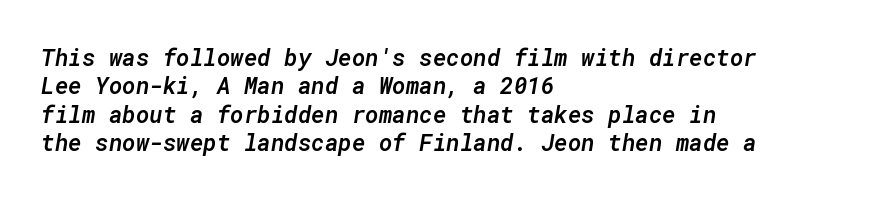
Q: Is the text bold? A: Semi-bold.
Q: Is the text italic (slanted)? A: Yes, it leans right by about 10 degrees.
Q: Is the text underlined? A: No.
Q: How is the paragraph aligned? A: Left-aligned.
Q: Is the spacing between letters normal or unusually wide? A: Normal.
